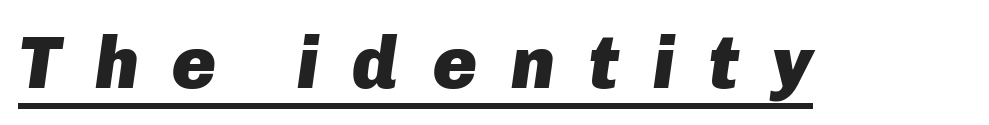
The image shows 74 px heavy type, italic (leaning right); set unusually wide letter spacing (+0.45 em), underlined; low stroke contrast and a medium x-height.
